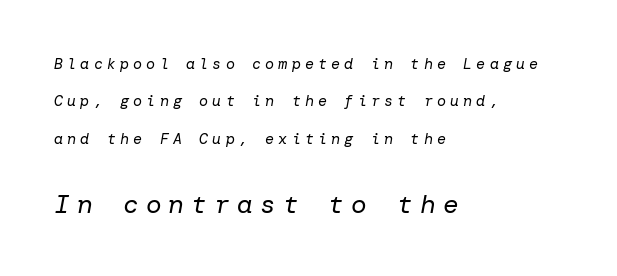
The image shows 26 px text type, italic (leaning right); set left-aligned, loose line spacing (2.49x), unusually wide letter spacing (+0.28 em), not underlined; the second (bottom) block is 1.73x larger.
